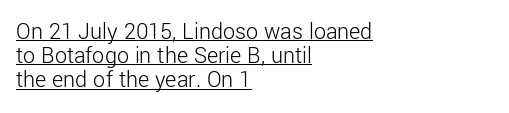
Weight: in the light-to-regular range. This is underlined copy, the kind a proofreader might mark for attention. Caption: standard tracking, unaltered. Leading is clearly below the norm, producing a dense column. Compared with a centered layout, this one pins lines to the left instead.
